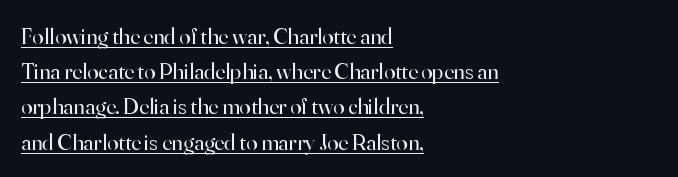
When letters stand straight like this, we call the style roman or upright. The cut favours lightness, reaching ordinary text weight at its darkest. Has an underline been added? It has. Line beginnings align vertically; line endings do not.
